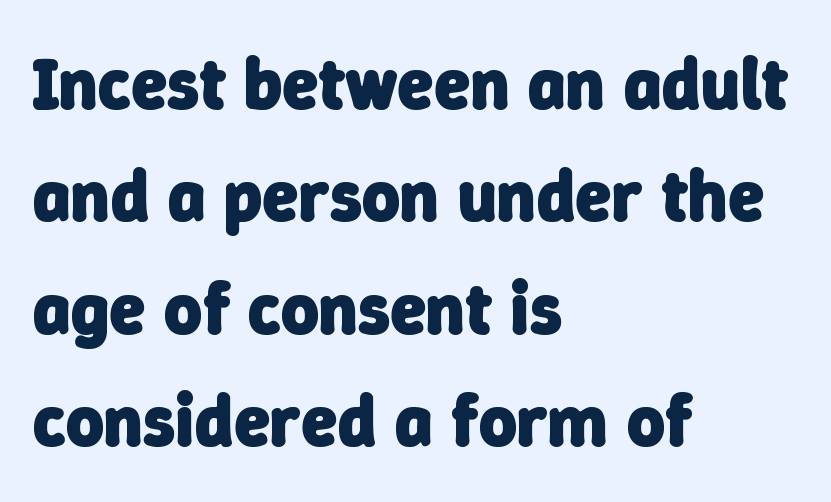
The image shows 73 px heavy sans-serif type; set left-aligned, normal line spacing (1.54x), normal letter spacing, not underlined; low stroke contrast and a medium x-height.
